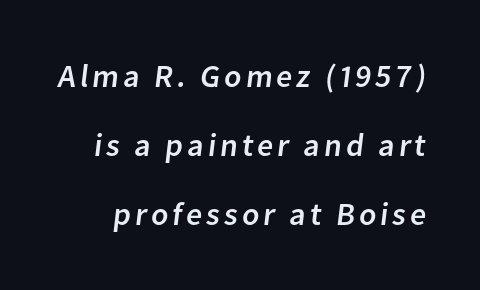
{"serif": "no", "width": "normal", "stroke_contrast": "low", "x_height": "medium", "monospaced": "no", "underline": "no", "line_spacing": "loose", "line_spacing_ratio": 2.16, "glyph_px": 32}
